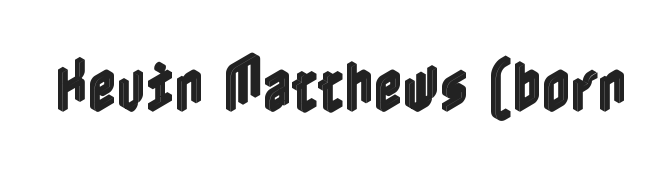
{"italic": "no", "width": "condensed", "x_height": "medium", "underline": "no", "letter_spacing": "normal", "letter_spacing_em": 0.0, "glyph_px": 56}
